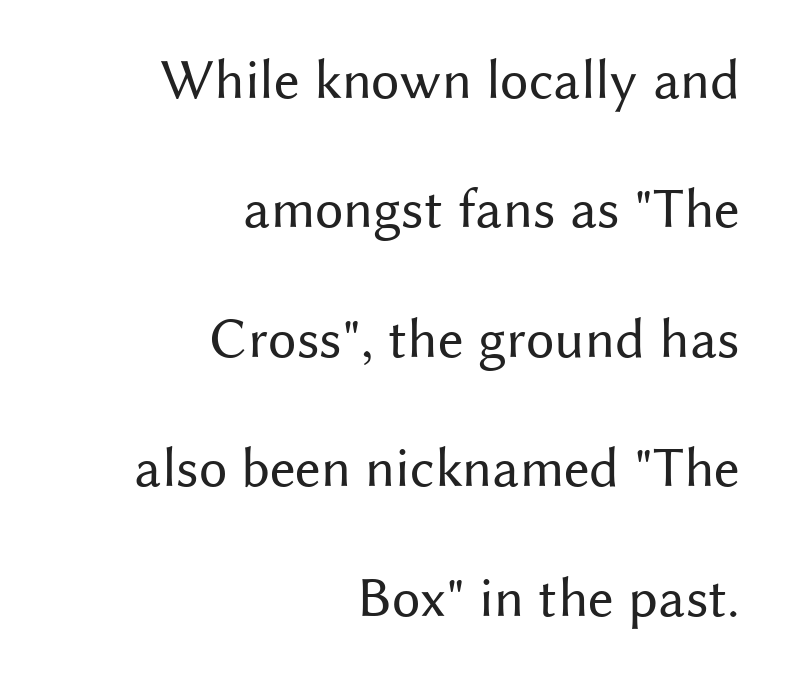
{"serif": "no", "italic": "no", "bold": "no", "weight": "regular", "width": "normal", "stroke_contrast": "medium", "x_height": "medium", "monospaced": "no", "underline": "no", "align": "right", "line_spacing": "loose", "line_spacing_ratio": 2.27, "letter_spacing": "normal", "letter_spacing_em": 0.0, "glyph_px": 57}
